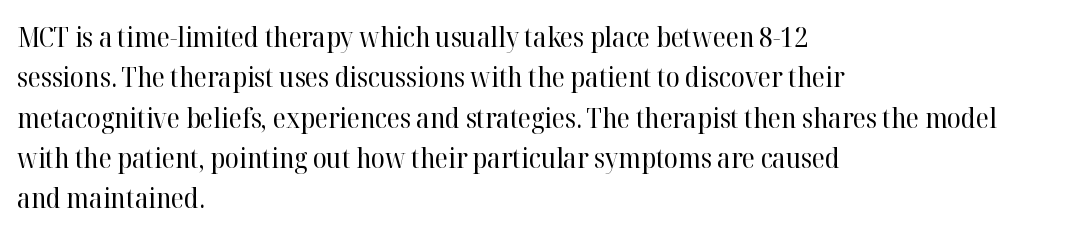
{"serif": "yes", "italic": "no", "bold": "no", "weight": "regular", "width": "normal", "stroke_contrast": "high", "x_height": "medium", "monospaced": "no", "underline": "no", "align": "left", "line_spacing": "normal", "line_spacing_ratio": 1.44, "letter_spacing": "normal", "letter_spacing_em": 0.0, "glyph_px": 28}
